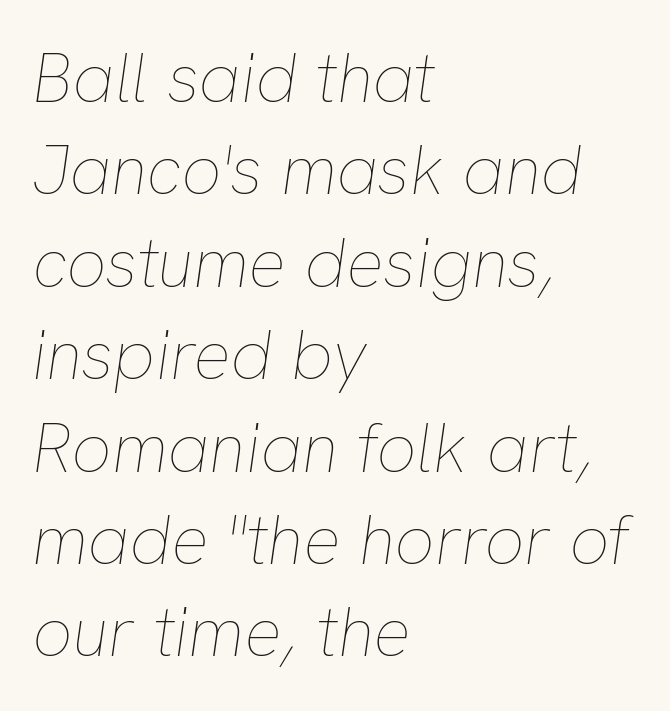
Note the varied advance widths — an 'i' is clearly narrower than an 'm'. Descender tails drop into unmarked territory. Compared with typical body copy, the letter spacing here is the same. Each line starts at the same left margin while the right side varies. The face used here has a pronounced slope to its letters.
